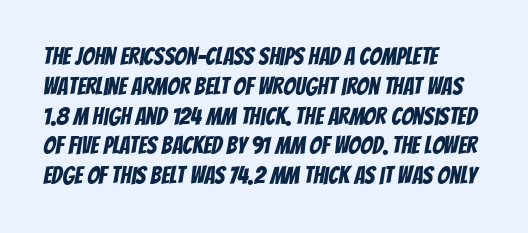
Typeset ragged right — the left edge is the straight one. The glyphs are unaccompanied by any horizontal stroke below them. The gaps between neighbouring characters are ordinary and unremarkable.
